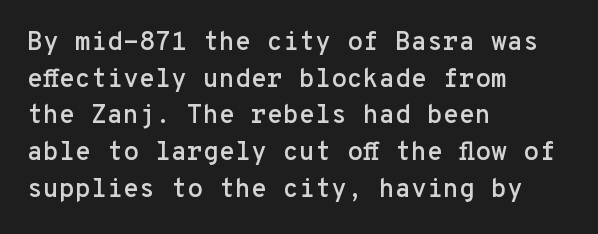
{"italic": "no", "underline": "no", "align": "left", "line_spacing": "normal", "line_spacing_ratio": 1.41, "letter_spacing": "normal", "letter_spacing_em": 0.0, "glyph_px": 26}
